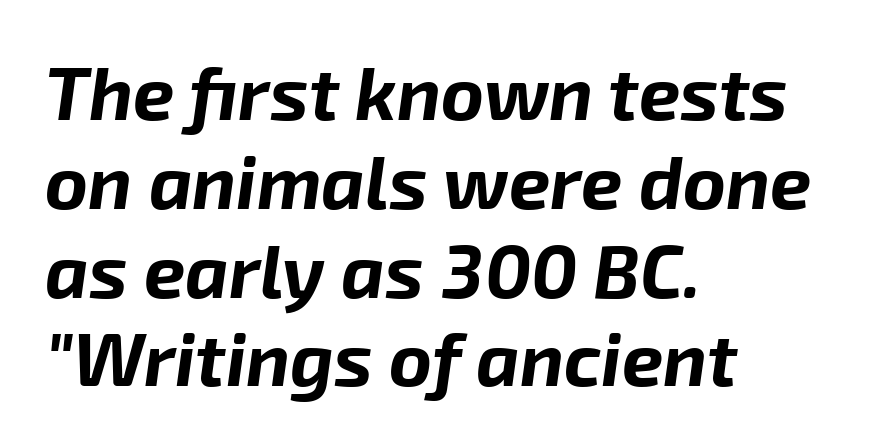
The image shows 74 px bold type, italic (leaning right); set left-aligned, line spacing 1.2x, normal letter spacing, not underlined; low stroke contrast and a medium x-height.
